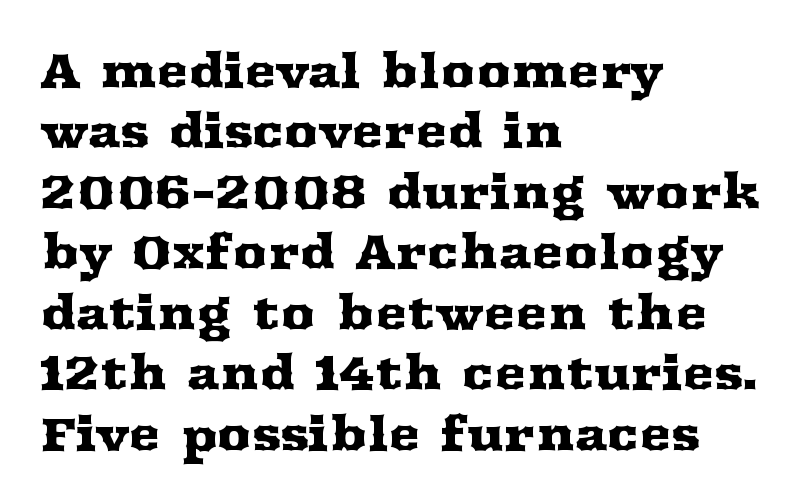
The rag falls on the right side of this text block. Descender tails drop into unmarked territory. Tracking value appears to be zero — textbook default spacing. Proportional: the letters do not fall into vertical columns. Characters remain perfectly vertical along every line. Leading: standard.
